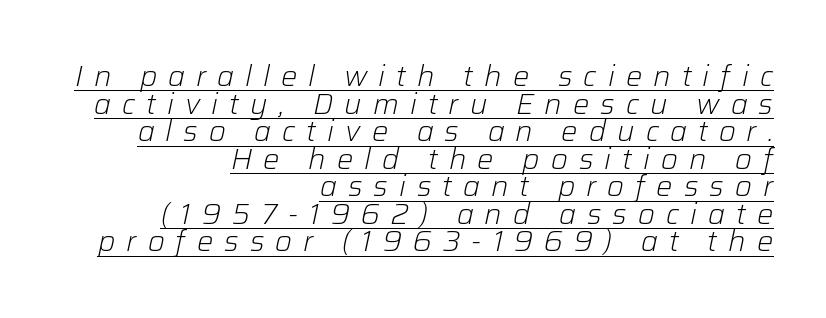
The image shows 29 px light type, italic (leaning right); set right-aligned, tight line spacing (0.95x), unusually wide letter spacing (+0.38 em), underlined; low stroke contrast and a medium x-height.
